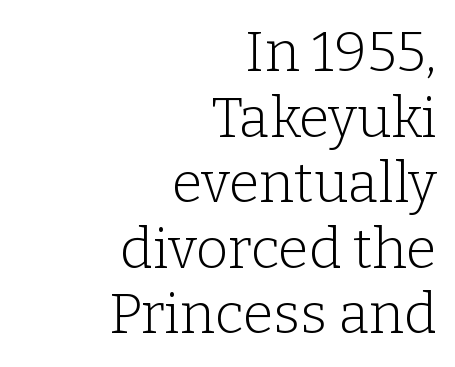
The image shows 56 px light serif type, upright; set right-aligned, line spacing 1.17x, normal letter spacing, not underlined; low stroke contrast and a medium x-height.
